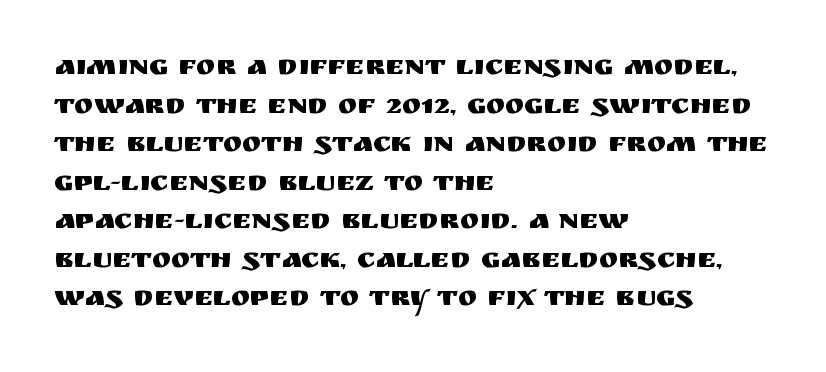
{"serif": "no", "italic": "no", "width": "normal", "stroke_contrast": "medium", "x_height": "large", "monospaced": "no", "underline": "no", "align": "left", "line_spacing": "normal", "line_spacing_ratio": 1.33, "letter_spacing": "normal", "letter_spacing_em": 0.0, "glyph_px": 29}
